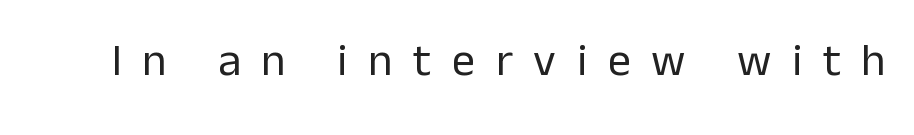
Q: Is the text bold? A: No.
Q: Is the text italic (slanted)? A: No, it is upright.
Q: Is the typeface a serif or a sans-serif typeface? A: Sans-serif.
Q: Is the text underlined? A: No.
Q: Is the spacing between letters normal or unusually wide? A: Unusually wide.
Q: Width (condensed, normal, or wide)? A: Normal.
Q: Stroke contrast? A: Low.
Q: x-height? A: Medium.
Q: Monospaced? A: No.
